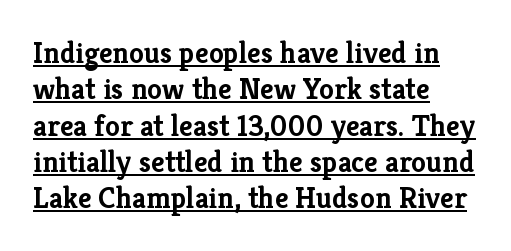
The image shows 30 px semibold serif type, upright; set left-aligned, line spacing 1.21x, normal letter spacing, underlined; low stroke contrast and a medium x-height.
